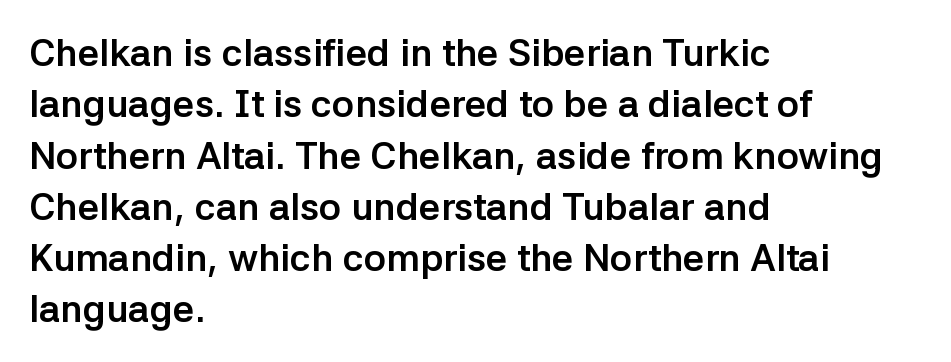
{"serif": "no", "italic": "no", "bold": "yes", "weight": "semibold", "width": "normal", "stroke_contrast": "low", "x_height": "medium", "monospaced": "no", "underline": "no", "align": "left", "line_spacing": "normal", "line_spacing_ratio": 1.35, "letter_spacing": "normal", "letter_spacing_em": 0.0, "glyph_px": 38}
